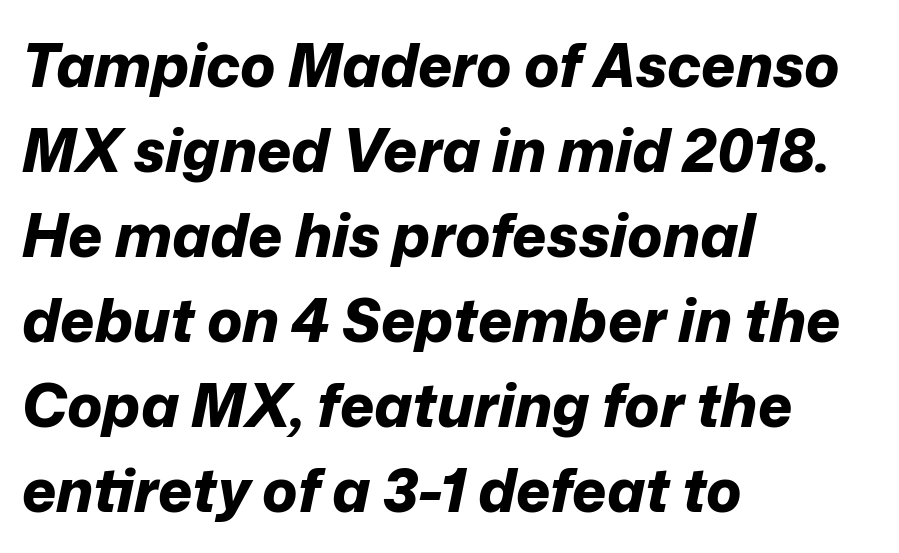
How would I describe the line gaps? Plain and ordinary. Typographic density is high because the face is bold. Observe the ordinary spacing: letters are neighbours, not strangers. All the whitespace from short lines collects on the right. A bare baseline throughout the passage. Every character sits at an angle, as italics do.
